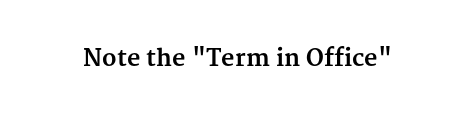
Notice how thick the strokes are: this is what a full bold looks like. In terms of letterspacing, this is plain default setting. The specimen omits any rule beneath the text block's lines. The lettering stays uniformly vertical, giving the passage a roman look.
